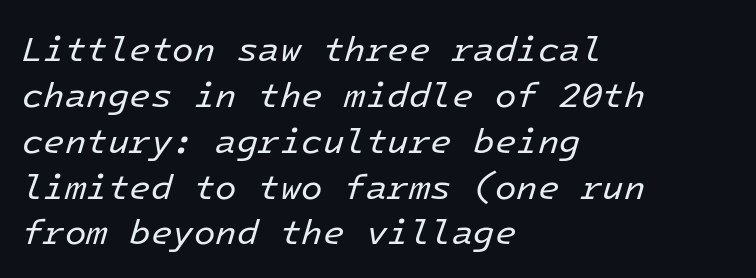
Reading down the block, your eye returns to a fixed left position each line. The weight tops out at a normal text grade. These lines keep a tight, regular rhythm from letter to letter. Quick note: interline space is typical. The rendering applies a slant to the glyphs. The area under the type is left untouched.
